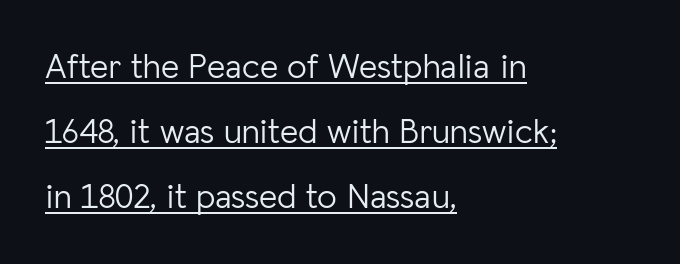
Q: Is the text bold? A: No.
Q: Is the text italic (slanted)? A: No, it is upright.
Q: Is the typeface a serif or a sans-serif typeface? A: Sans-serif.
Q: Is the text underlined? A: Yes.
Q: How is the paragraph aligned? A: Left-aligned.
Q: Is the spacing between letters normal or unusually wide? A: Normal.
Q: Width (condensed, normal, or wide)? A: Normal.
Q: Stroke contrast? A: Low.
Q: x-height? A: Medium.
Q: Monospaced? A: No.
